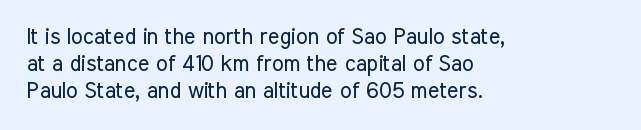
The image shows 22 px text type, upright; set left-aligned, line spacing 1.23x, normal letter spacing, not underlined.
